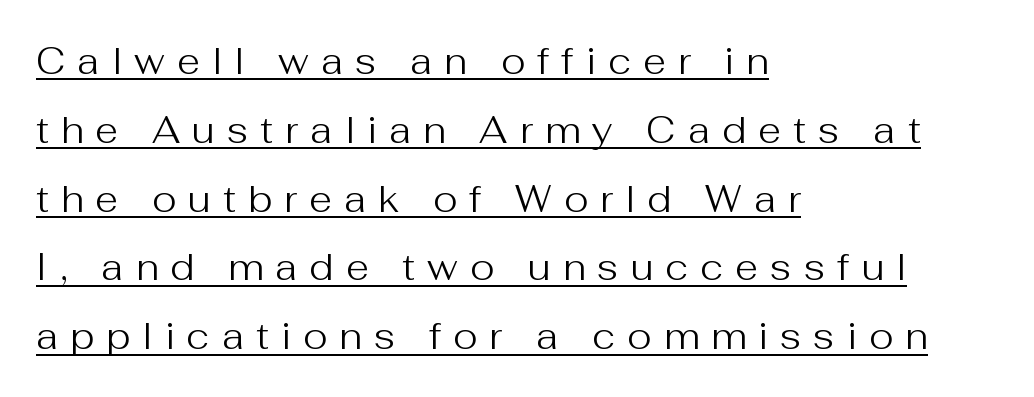
No italicization has been applied; the sample stays upright. The face used here is rendered with a markedly widened letterfit. Here the designer chose a conventional face with non-uniform glyph widths. Casual observation: everything's shoved over to the left.
